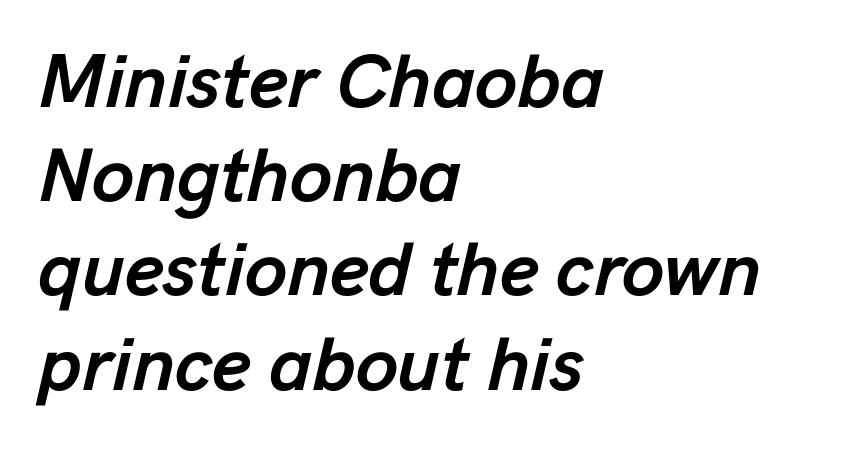
This sample has the flowing, uneven cadence of proportional lettering. The rendering applies a slant to the glyphs. Caption: bold face, heavy strokes. Just letters on the line, the space beneath them empty. Visually the block forms a straight wall on the left and a jagged coastline on the right. There is no visible air inserted between adjacent glyphs.
